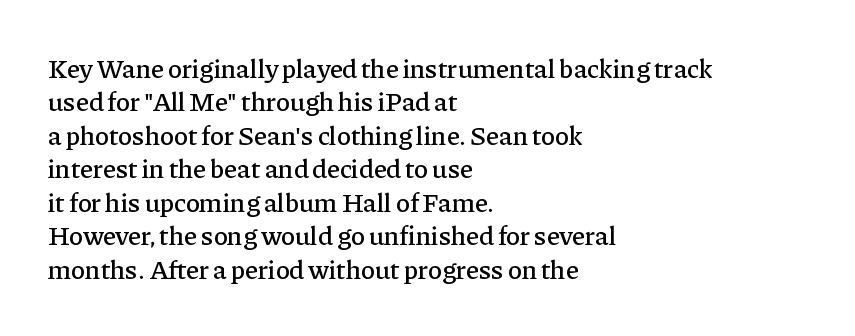
{"italic": "no", "underline": "no", "align": "left", "line_spacing_ratio": 1.24, "letter_spacing": "normal", "letter_spacing_em": 0.0, "glyph_px": 27}
